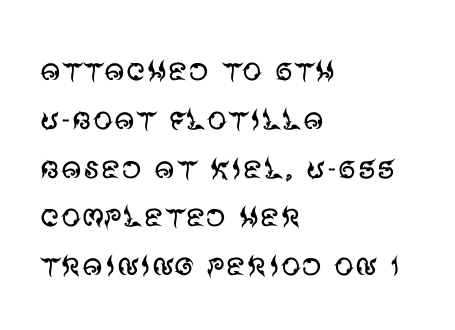
Which margin do the lines hug? The left one — the right edge is uneven. Regarding serifs, this sample does without them. Ascenders rise straight up at ninety degrees. The passage shown is typed in a proportional face where columns would drift. Lines of text with bare space underneath. This rendering leaves character spacing at its baseline value.
